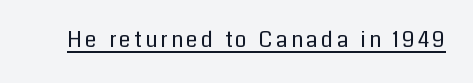
{"italic": "no", "bold": "no", "underline": "yes", "glyph_px": 21}
